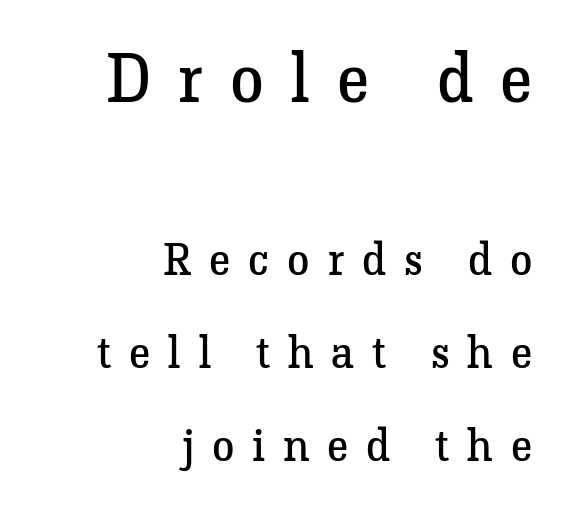
Does the leading feel generous? Absolutely, it's lavish. The designer gave the opening block more size than the closing block. Just letters on the line, the space beneath them empty. The face used here is proportionally spaced, like ordinary book or web type.
